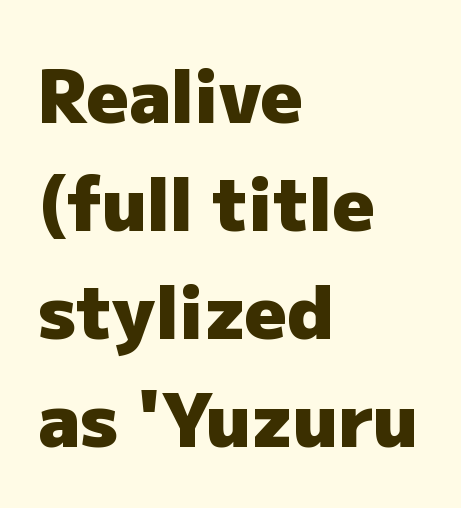
{"serif": "no", "italic": "no", "bold": "yes", "weight": "heavy", "width": "normal", "stroke_contrast": "low", "x_height": "medium", "monospaced": "no", "underline": "no", "align": "left", "line_spacing": "normal", "line_spacing_ratio": 1.48, "letter_spacing": "normal", "letter_spacing_em": 0.0, "glyph_px": 73}
